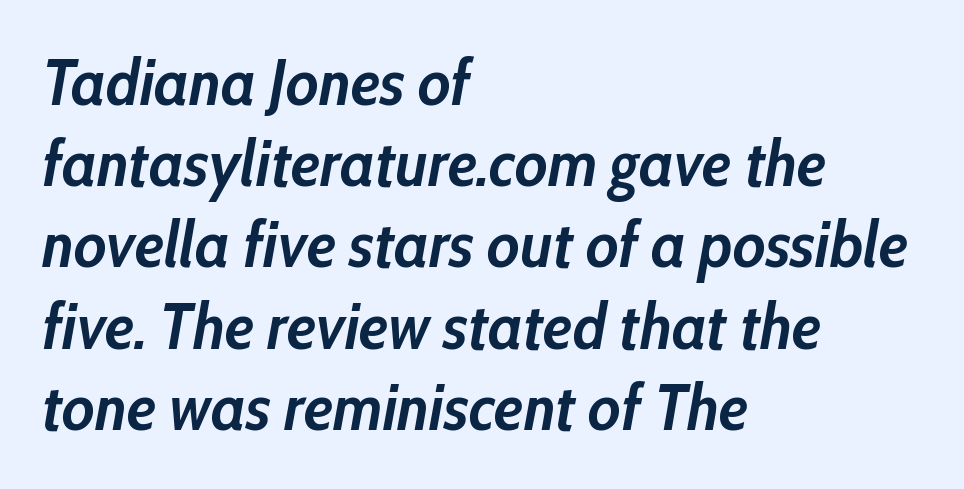
Has an underline been added? It has not. Does the weight exceed regular? Yes, all the way to bold. One glance says typical: line gaps are just what's usual. Typeset ragged right — the left edge is the straight one.
